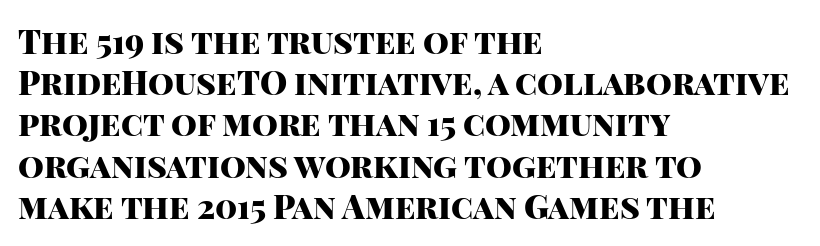
Q: Is the text bold? A: Yes.
Q: Is the text italic (slanted)? A: No, it is upright.
Q: Is the typeface a serif or a sans-serif typeface? A: Sans-serif.
Q: Is the text underlined? A: No.
Q: How is the paragraph aligned? A: Left-aligned.
Q: Is the spacing between letters normal or unusually wide? A: Normal.
Q: Is the spacing between lines tight, normal or loose? A: Normal.
Q: Width (condensed, normal, or wide)? A: Normal.
Q: Stroke contrast? A: High.
Q: x-height? A: Large.
Q: Monospaced? A: No.
